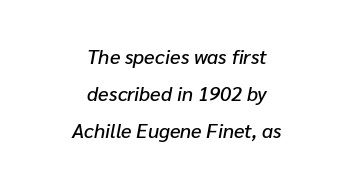
When letters slant like this, we call the style italic. This rendering features lettering with no underline. The passage shown has conventional tracking throughout. Which margin do the lines hug? Neither — every line sits in the middle.
